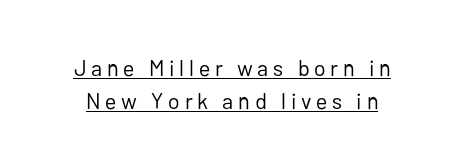
{"italic": "no", "bold": "no", "underline": "yes", "line_spacing": "normal", "line_spacing_ratio": 1.5, "letter_spacing": "wide", "letter_spacing_em": 0.22, "glyph_px": 22}
